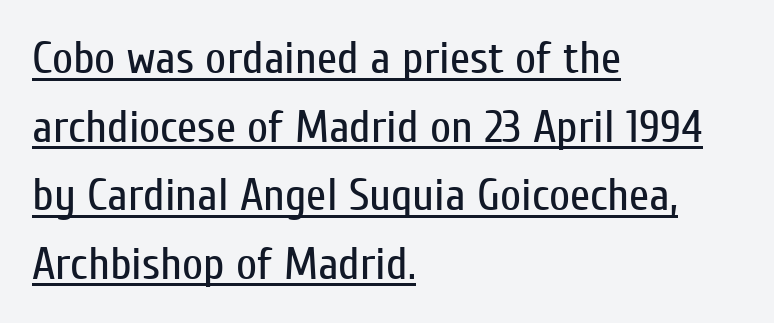
{"serif": "no", "italic": "no", "bold": "no", "weight": "regular", "width": "condensed", "stroke_contrast": "low", "x_height": "medium", "monospaced": "no", "underline": "yes", "align": "left", "line_spacing": "normal", "line_spacing_ratio": 1.49, "letter_spacing": "normal", "letter_spacing_em": 0.0, "glyph_px": 46}
